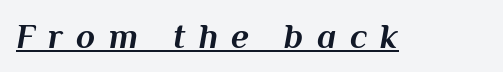
The image shows 35 px bold type, italic (leaning right); set unusually wide letter spacing (+0.38 em), underlined; medium stroke contrast and a medium x-height.
